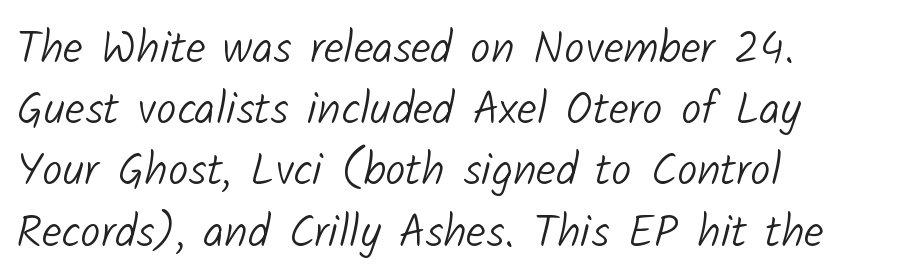
{"serif": "no", "bold": "no", "weight": "light", "width": "normal", "stroke_contrast": "low", "x_height": "medium", "monospaced": "no", "underline": "no", "align": "left", "line_spacing": "normal", "line_spacing_ratio": 1.36, "letter_spacing": "normal", "letter_spacing_em": 0.0, "glyph_px": 45}
